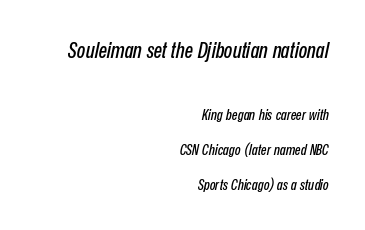
{"italic": "yes", "lean": "right", "slant_degrees": 12, "underline": "no", "align": "right", "line_spacing": "loose", "line_spacing_ratio": 2.33, "letter_spacing": "normal", "letter_spacing_em": 0.0, "larger_block": "first", "size_ratio": 1.47, "glyph_px": 22}
